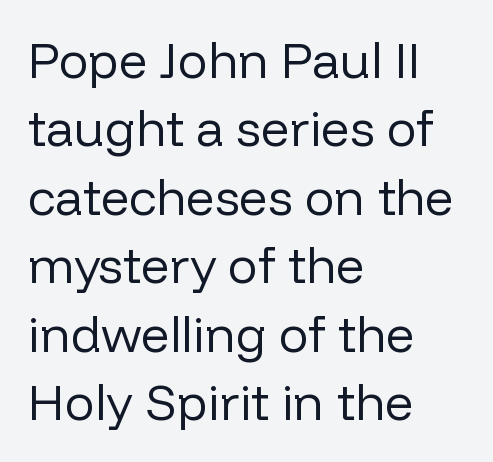
{"serif": "no", "italic": "no", "bold": "no", "weight": "regular", "width": "normal", "stroke_contrast": "low", "x_height": "medium", "monospaced": "no", "underline": "no", "align": "left", "line_spacing": "normal", "line_spacing_ratio": 1.37, "letter_spacing": "normal", "letter_spacing_em": 0.0, "glyph_px": 50}
